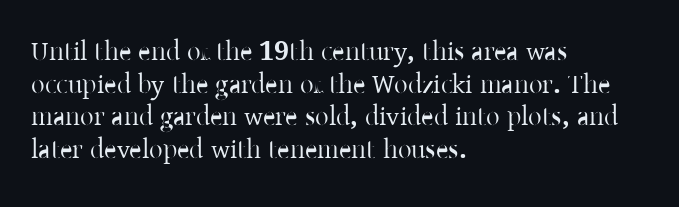
Q: Is the text italic (slanted)? A: No, it is upright.
Q: Is the text underlined? A: No.
Q: How is the paragraph aligned? A: Left-aligned.
Q: Is the spacing between letters normal or unusually wide? A: Normal.
